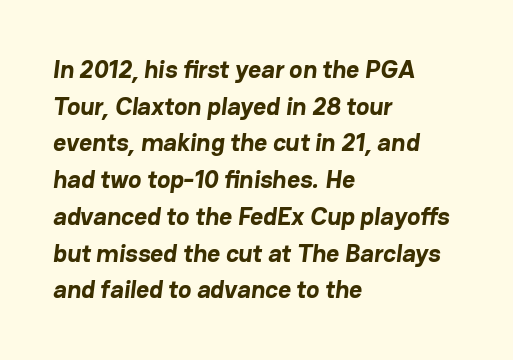
Line spacing here is normal. Nobody touched the tracking dial on this one. Students, this is bold: see how much ink each stroke carries. Descender tails drop into unmarked territory.
